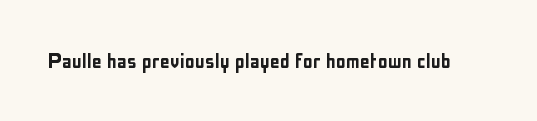
Q: Is the text italic (slanted)? A: No, it is upright.
Q: Is the text underlined? A: No.
Q: Is the spacing between letters normal or unusually wide? A: Normal.
